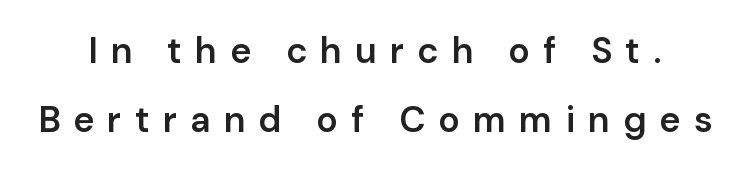
Q: Is the text bold? A: Semi-bold.
Q: Is the text italic (slanted)? A: No, it is upright.
Q: Is the typeface a serif or a sans-serif typeface? A: Sans-serif.
Q: Is the text underlined? A: No.
Q: Is the spacing between letters normal or unusually wide? A: Unusually wide.
Q: Is the spacing between lines tight, normal or loose? A: Loose.
Q: Width (condensed, normal, or wide)? A: Normal.
Q: Stroke contrast? A: Low.
Q: x-height? A: Medium.
Q: Monospaced? A: No.
